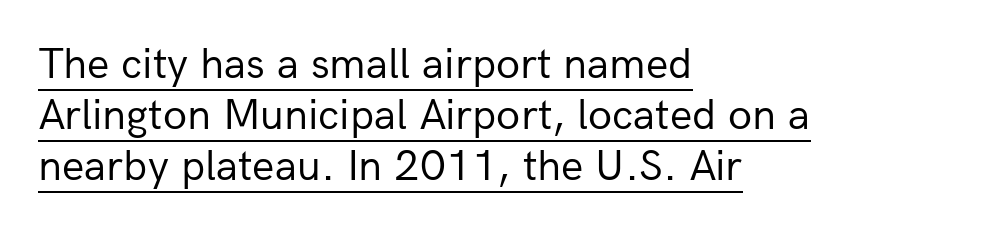
Q: Is the text bold? A: No.
Q: Is the text italic (slanted)? A: No, it is upright.
Q: Is the typeface a serif or a sans-serif typeface? A: Sans-serif.
Q: Is the text underlined? A: Yes.
Q: How is the paragraph aligned? A: Left-aligned.
Q: Is the spacing between letters normal or unusually wide? A: Normal.
Q: Width (condensed, normal, or wide)? A: Normal.
Q: Stroke contrast? A: Low.
Q: x-height? A: Medium.
Q: Monospaced? A: No.
